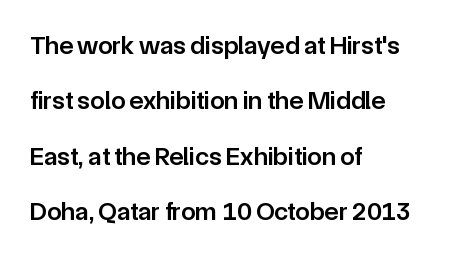
Plain, unruled lines of type. Line beginnings align vertically; line endings do not. These lines were composed using upright roman letters. Students, this is semibold: more ink than regular, less than bold. In terms of leading, this rendering errs on the spacious side. Letter spacing: default.
